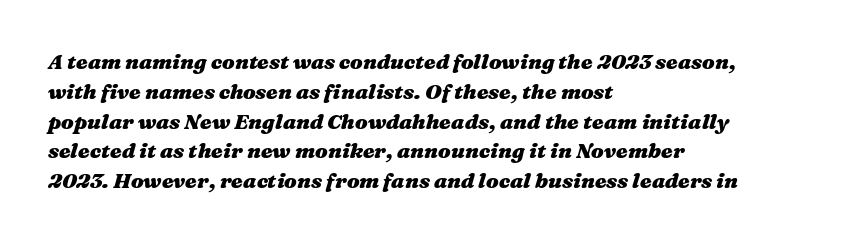
{"italic": "yes", "lean": "right", "slant_degrees": 16, "bold": "yes", "underline": "no", "align": "left", "line_spacing": "normal", "line_spacing_ratio": 1.42, "letter_spacing": "normal", "letter_spacing_em": 0.0, "glyph_px": 21}
